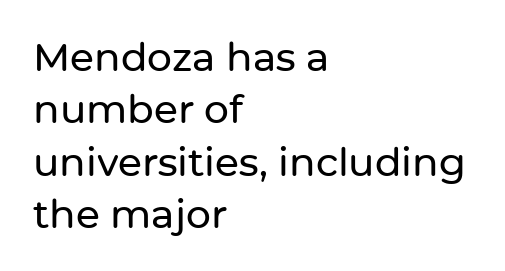
The letters stand upright; this is a roman face. Look at the tracking — it's just the regular setting, nothing added. Unmarked baselines from the first word to the last. The paragraph shown leans on its left margin.
